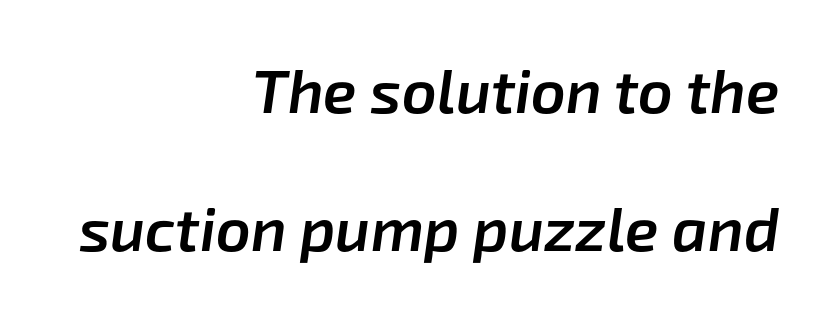
Here the glyphs are tracked normally, forming tight word shapes. A clean baseline with only descenders dipping below it. Note the varied advance widths — an 'i' is clearly narrower than an 'm'. Slightly chunky letters — semibold, I'd say, not full bold. Where is the straight margin? On the right. Is there much room between lines? Yes — plenty of vertical air separates them.
